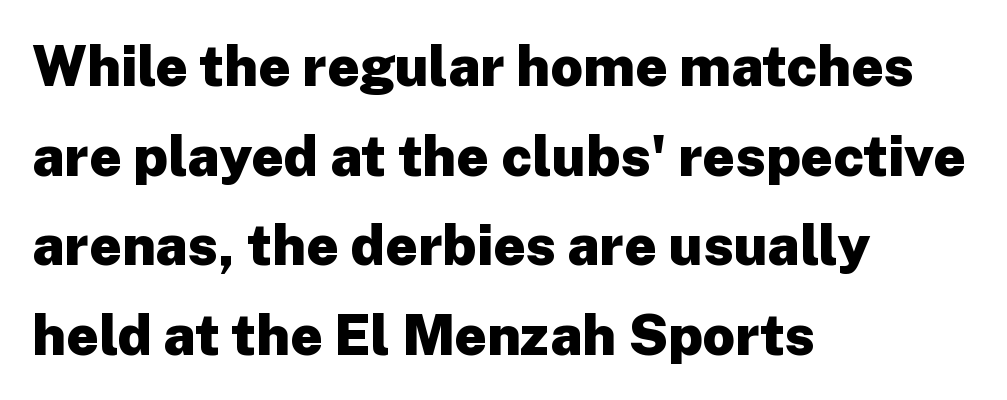
The image shows 56 px heavy sans-serif type, upright; set left-aligned, normal line spacing (1.6x), normal letter spacing, not underlined; low stroke contrast and a medium x-height.
